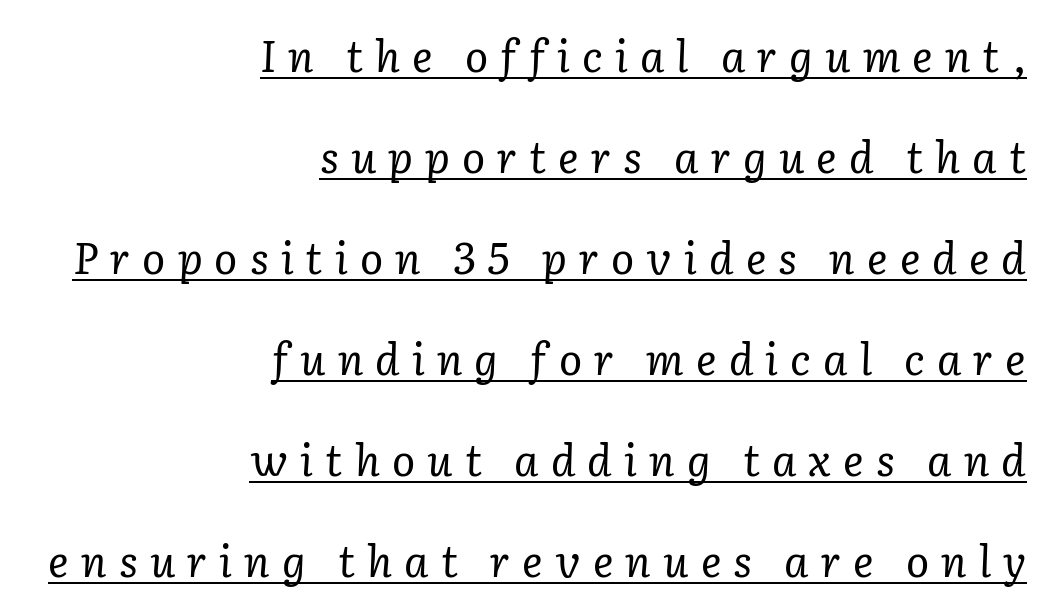
Quick note: underline on. A student would call this right alignment; a typographer would say flush right, rag left. Each word looks stretched out because of the extra space between its letters. This rendering employs a face with finishing strokes, i.e., a serif. Unbolded letterforms with no extra heft. The passage shown stacks its lines with a broad gap.
